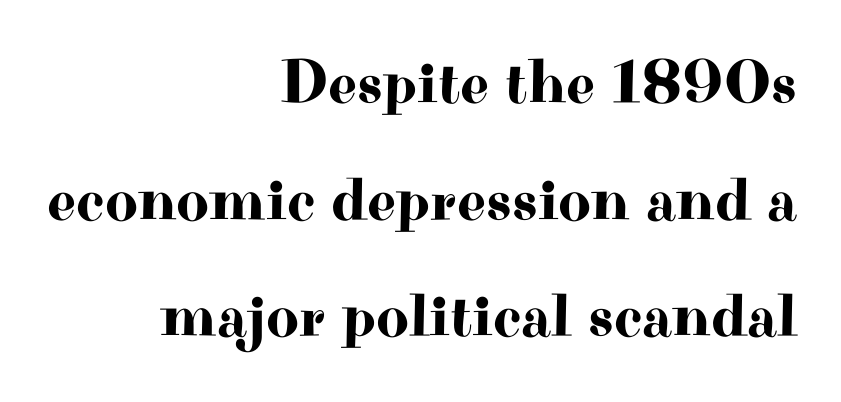
The image shows 63 px wide serif type, upright; set right-aligned, line spacing 1.85x, normal letter spacing, not underlined; high stroke contrast and a small x-height.
